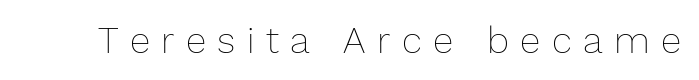
Honestly, there is no underline to notice here at all. This sample uses expanded letter spacing, leaving extra air between glyphs. Posture: upright roman. The rendering uses natural spacing where letterforms have individual widths.
